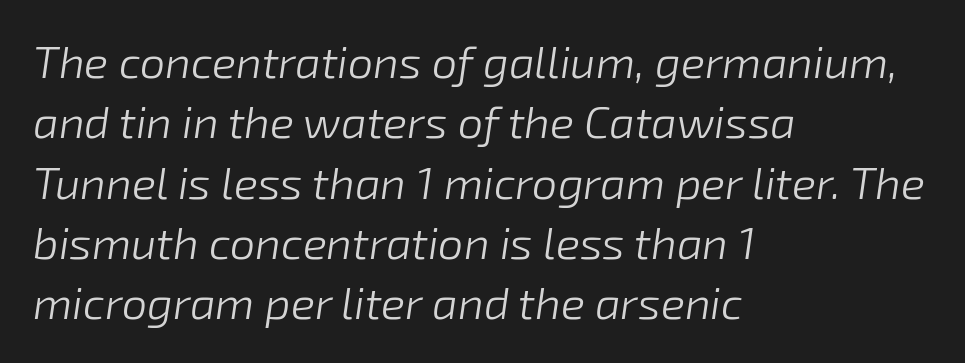
Each row of text sits above clean, open space. Caption: multi-line text, flush left, ragged right. Does the lettering tilt? It does — this is italic. A normal amount of white space separates one row of letters from the next. Honestly, the letter spacing is just normal — you wouldn't notice it.
